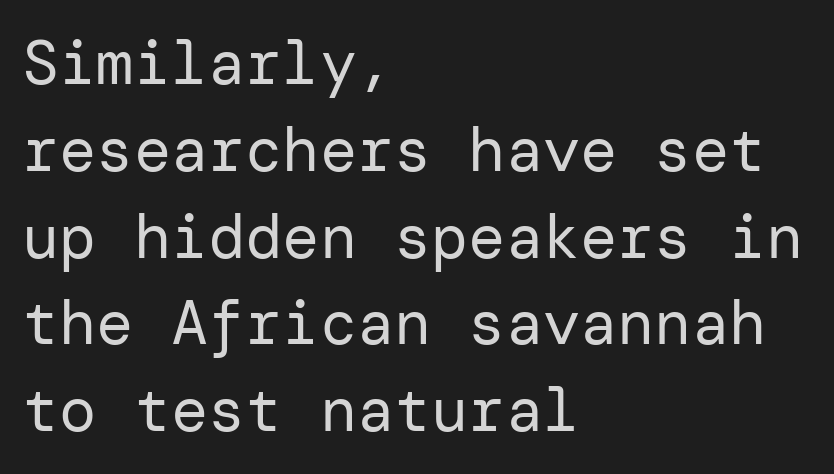
Upright lettering throughout. A student would call this left alignment; a typographer would say flush left, rag right. The foot of each line stays bare and open. Honestly, the row spacing looks completely unremarkable.
